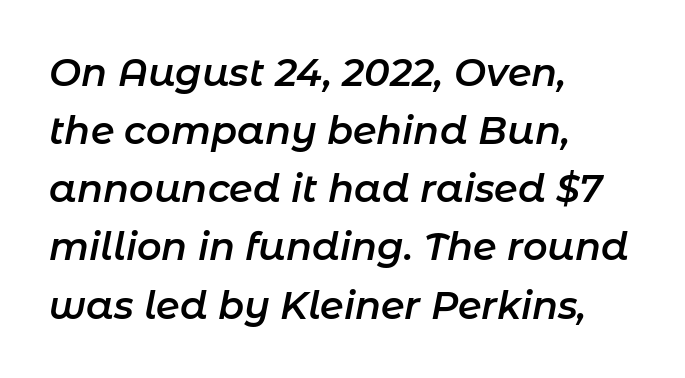
The image shows 38 px semibold type, italic (leaning right); set left-aligned, normal line spacing (1.53x), normal letter spacing, not underlined; low stroke contrast and a medium x-height.
